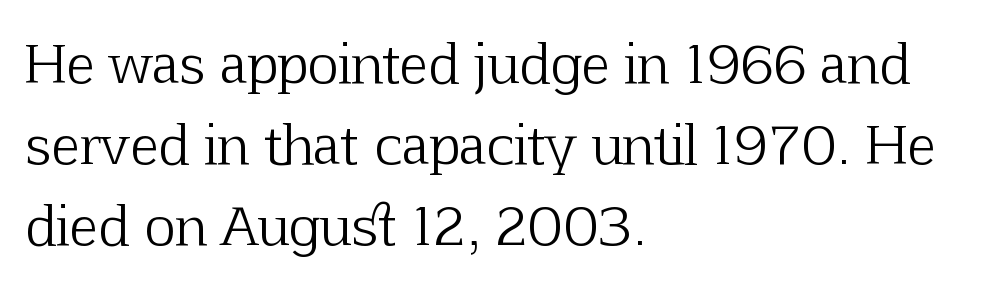
{"serif": "yes", "italic": "no", "bold": "no", "weight": "light", "width": "normal", "stroke_contrast": "low", "x_height": "medium", "monospaced": "no", "underline": "no", "align": "left", "line_spacing": "normal", "line_spacing_ratio": 1.53, "letter_spacing": "normal", "letter_spacing_em": 0.0, "glyph_px": 53}
